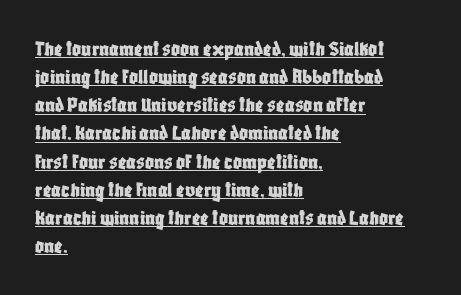
{"italic": "no", "underline": "yes", "align": "left", "line_spacing": "normal", "line_spacing_ratio": 1.28, "letter_spacing": "normal", "letter_spacing_em": 0.0, "glyph_px": 22}
